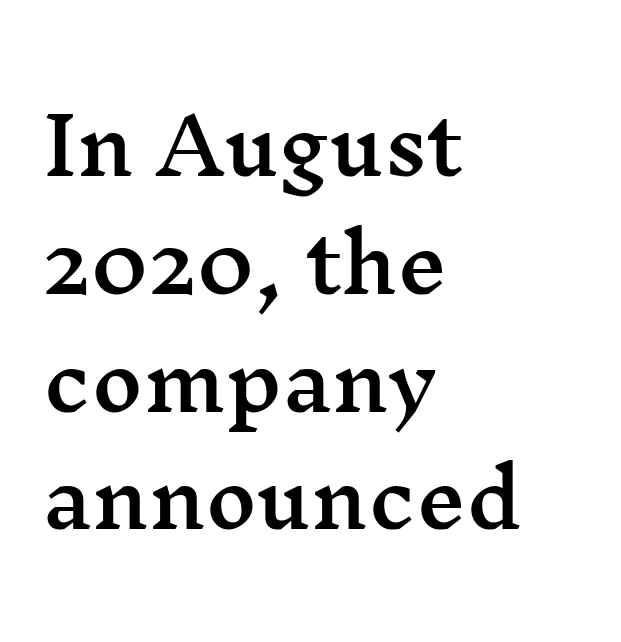
{"serif": "yes", "italic": "no", "width": "wide", "stroke_contrast": "medium", "x_height": "medium", "monospaced": "no", "underline": "no", "align": "left", "line_spacing": "normal", "line_spacing_ratio": 1.51, "letter_spacing": "normal", "letter_spacing_em": 0.0, "glyph_px": 78}
